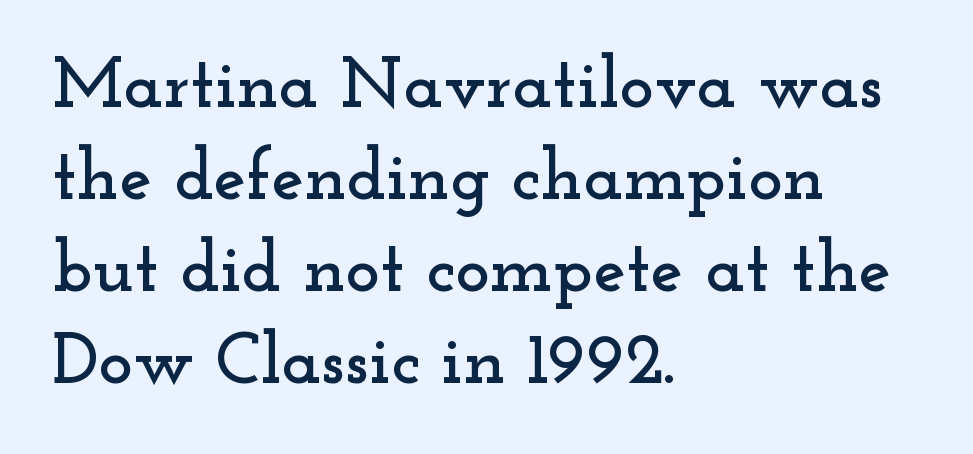
The image shows 73 px wide serif type, upright; set left-aligned, normal line spacing (1.26x), normal letter spacing, not underlined; low stroke contrast and a small x-height.
